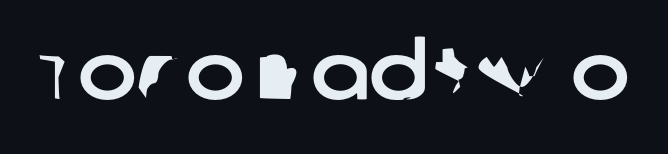
Q: Is the typeface a serif or a sans-serif typeface? A: Sans-serif.
Q: Is the text underlined? A: No.
Q: Is the spacing between letters normal or unusually wide? A: Normal.
Q: Width (condensed, normal, or wide)? A: Normal.
Q: Stroke contrast? A: Low.
Q: x-height? A: Large.
Q: Monospaced? A: No.
